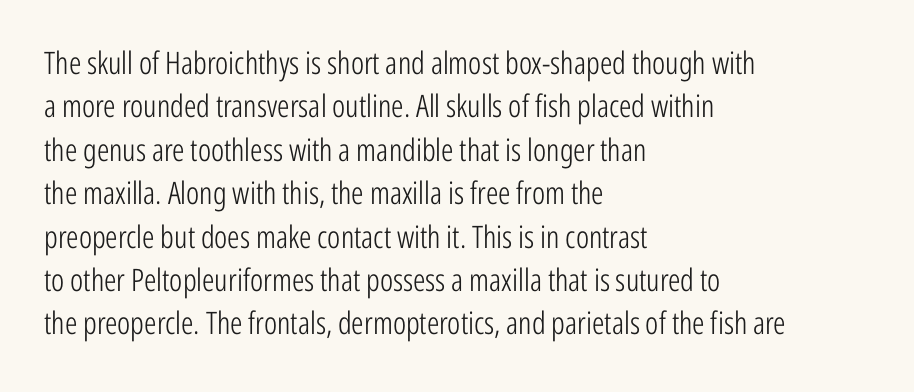
{"serif": "no", "italic": "no", "bold": "no", "weight": "light", "width": "condensed", "stroke_contrast": "low", "x_height": "medium", "monospaced": "no", "underline": "no", "align": "left", "line_spacing": "normal", "line_spacing_ratio": 1.4, "letter_spacing": "normal", "letter_spacing_em": 0.0, "glyph_px": 31}
